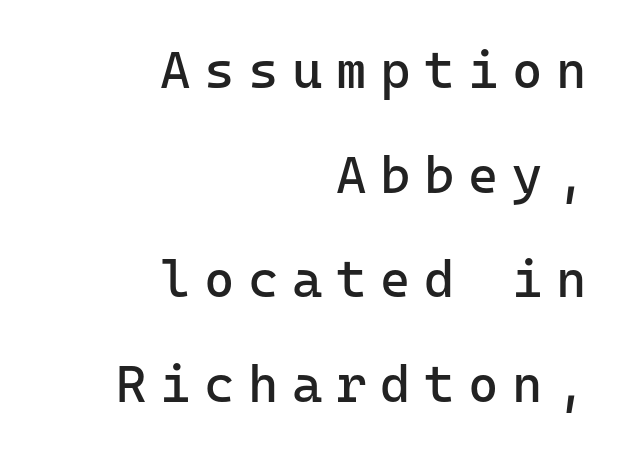
Heft: none added — not bold. Glance below the letters and you will spot only blank space. Notice how the passage keeps a crisp vertical edge on the right only. Spacing verdict: monospaced, one width for all characters.
